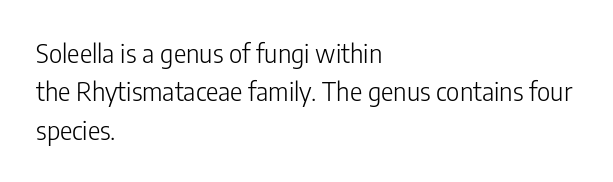
Q: Is the text bold? A: No.
Q: Is the text italic (slanted)? A: No, it is upright.
Q: Is the text underlined? A: No.
Q: How is the paragraph aligned? A: Left-aligned.
Q: Is the spacing between letters normal or unusually wide? A: Normal.
Q: Is the spacing between lines tight, normal or loose? A: Normal.
